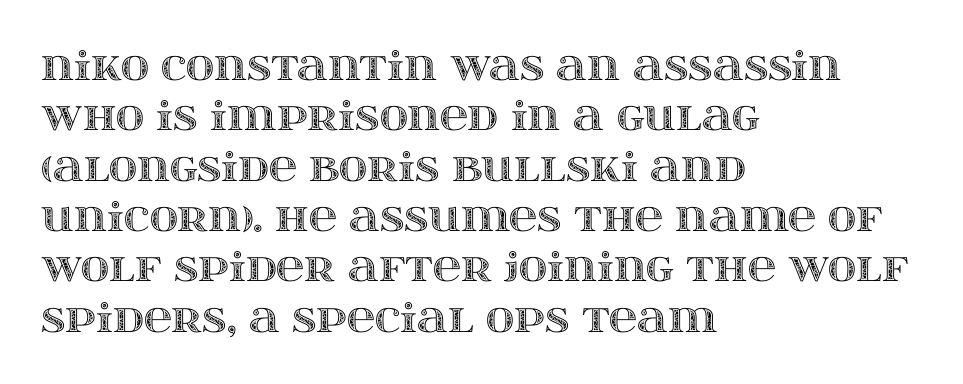
The letters advance in unequal steps, a hallmark of proportional type. The leading is moderate, giving the passage an even texture. Nobody drew a line under any word here. A typesetter would call this zero additional tracking.
